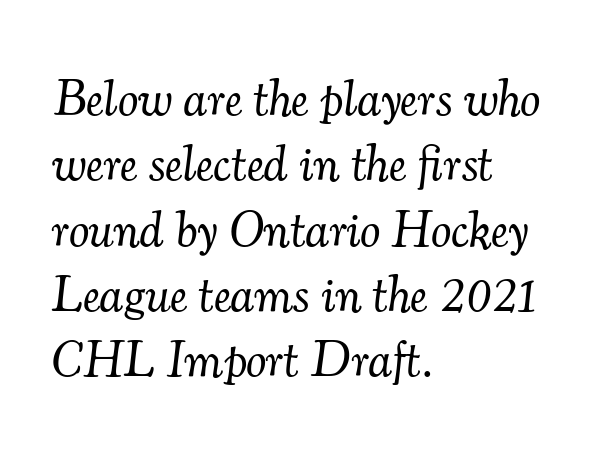
{"serif": "yes", "italic": "yes", "lean": "right", "slant_degrees": 7, "bold": "no", "weight": "light", "width": "normal", "stroke_contrast": "medium", "x_height": "small", "monospaced": "no", "underline": "no", "align": "left", "line_spacing": "normal", "line_spacing_ratio": 1.28, "letter_spacing": "normal", "letter_spacing_em": 0.0, "glyph_px": 51}
